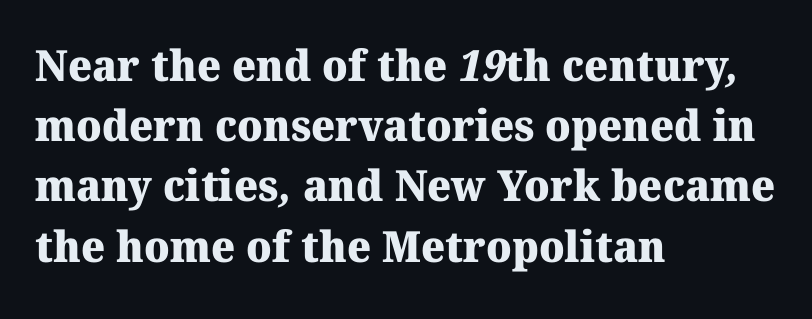
The image shows 43 px heavy serif type; set left-aligned, normal line spacing (1.4x), normal letter spacing, not underlined; medium stroke contrast and a medium x-height.
